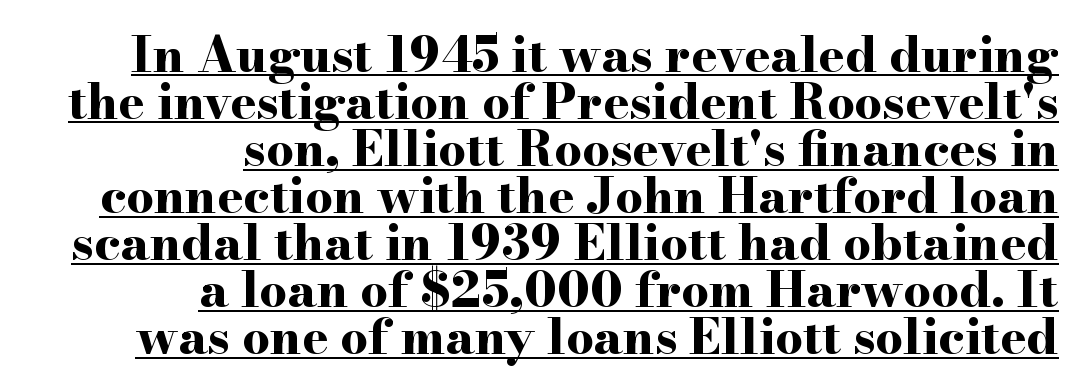
Q: Is the text bold? A: Yes.
Q: Is the text italic (slanted)? A: No, it is upright.
Q: Is the typeface a serif or a sans-serif typeface? A: Serif.
Q: Is the text underlined? A: Yes.
Q: How is the paragraph aligned? A: Right-aligned.
Q: Is the spacing between letters normal or unusually wide? A: Normal.
Q: Is the spacing between lines tight, normal or loose? A: Tight.
Q: Width (condensed, normal, or wide)? A: Wide.
Q: Stroke contrast? A: High.
Q: x-height? A: Small.
Q: Monospaced? A: No.
